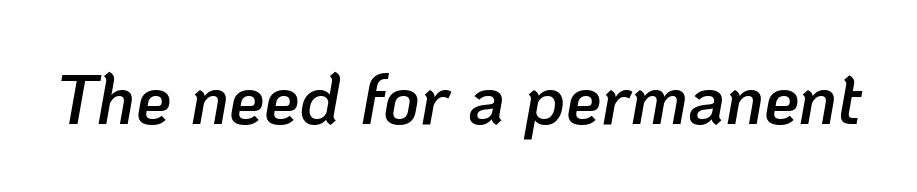
The face used here is a semibold: visibly heavier than regular, lighter than bold. Tracking value appears to be zero — textbook default spacing. Looking at the ascenders, they clearly lean. Spacing verdict: proportional, widths tailored to each character.
